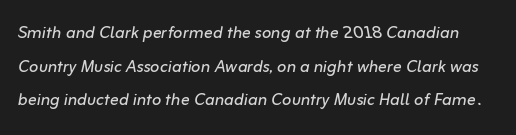
Q: Is the text bold? A: No.
Q: Is the text italic (slanted)? A: Yes, it leans right by about 10 degrees.
Q: Is the text underlined? A: No.
Q: Is the spacing between letters normal or unusually wide? A: Normal.
Q: Is the spacing between lines tight, normal or loose? A: Normal.
